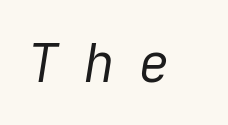
Lines of text with bare space underneath. The letters look calm and open, with moderate or lighter stems. This rendering widens character spacing well past its baseline value. The letters are slanted; this is an italic face.
